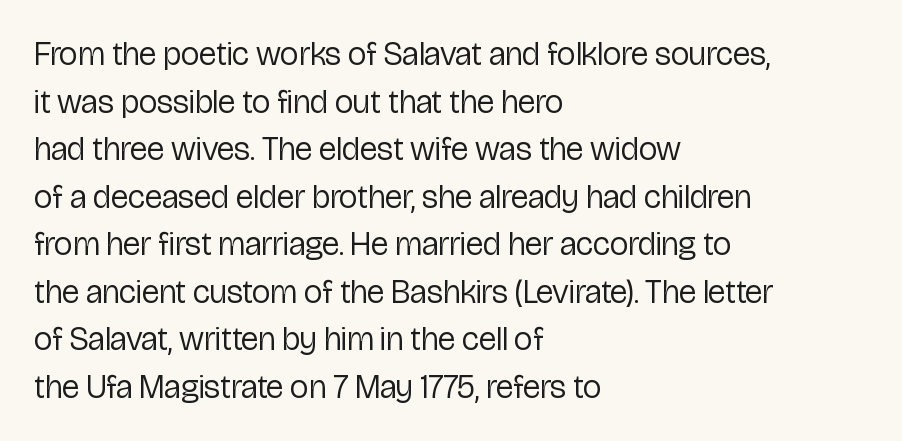
Q: Is the text bold? A: No.
Q: Is the text italic (slanted)? A: No, it is upright.
Q: Is the typeface a serif or a sans-serif typeface? A: Sans-serif.
Q: Is the text underlined? A: No.
Q: How is the paragraph aligned? A: Left-aligned.
Q: Is the spacing between letters normal or unusually wide? A: Normal.
Q: Is the spacing between lines tight, normal or loose? A: Normal.
Q: Width (condensed, normal, or wide)? A: Condensed.
Q: Stroke contrast? A: Low.
Q: x-height? A: Medium.
Q: Monospaced? A: No.
